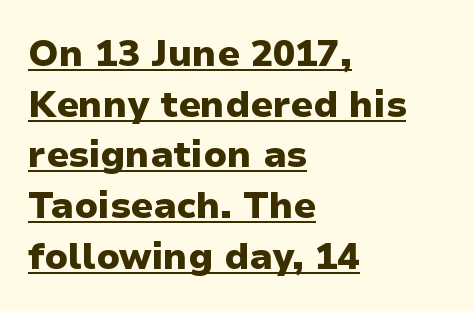
The image shows 37 px heavy sans-serif type, upright; set left-aligned, normal line spacing (1.37x), normal letter spacing, underlined; low stroke contrast and a medium x-height.
